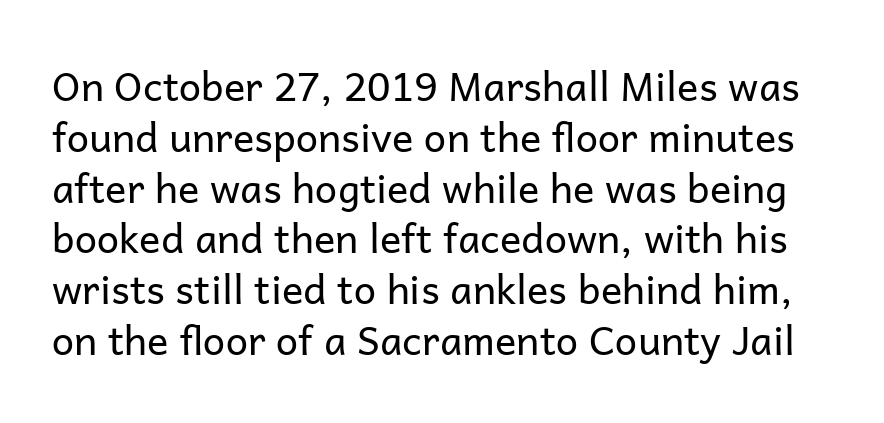
The image shows 40 px regular-weight sans-serif type, upright; set normal line spacing (1.27x), normal letter spacing, not underlined; low stroke contrast and a medium x-height.
